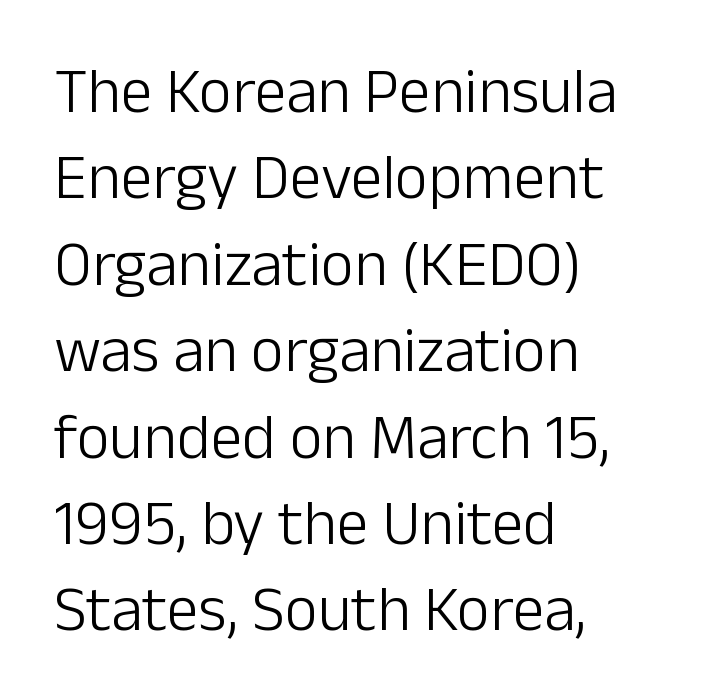
{"serif": "no", "italic": "no", "bold": "no", "weight": "light", "width": "normal", "stroke_contrast": "low", "x_height": "medium", "monospaced": "no", "underline": "no", "align": "left", "line_spacing": "normal", "line_spacing_ratio": 1.35, "letter_spacing": "normal", "letter_spacing_em": 0.0, "glyph_px": 64}
